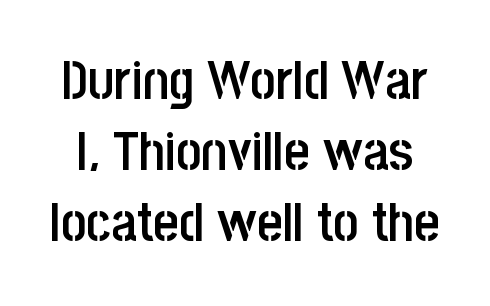
{"serif": "no", "italic": "no", "bold": "semi", "weight": "semibold", "width": "condensed", "stroke_contrast": "low", "x_height": "large", "monospaced": "no", "underline": "no", "line_spacing": "normal", "line_spacing_ratio": 1.29, "letter_spacing": "normal", "letter_spacing_em": 0.0, "glyph_px": 55}
